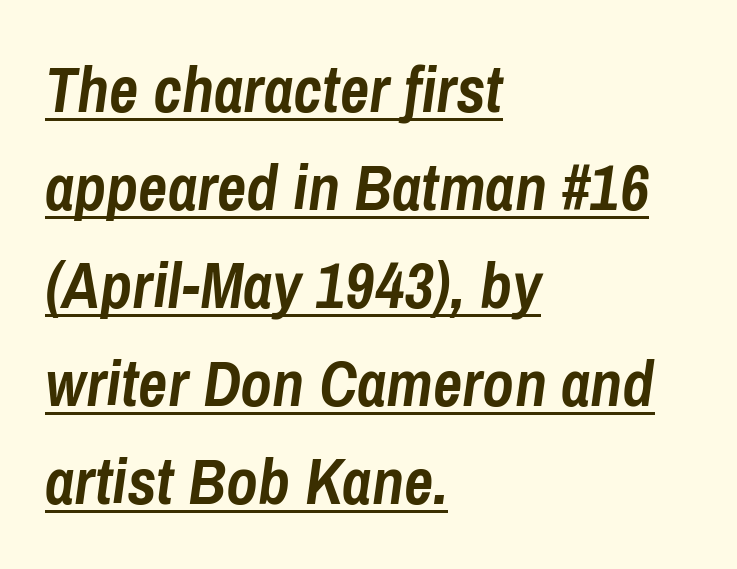
{"italic": "yes", "lean": "right", "slant_degrees": 8, "bold": "yes", "weight": "semibold", "width": "condensed", "stroke_contrast": "low", "x_height": "medium", "monospaced": "no", "underline": "yes", "align": "left", "line_spacing": "normal", "line_spacing_ratio": 1.53, "letter_spacing": "normal", "letter_spacing_em": 0.0, "glyph_px": 64}
